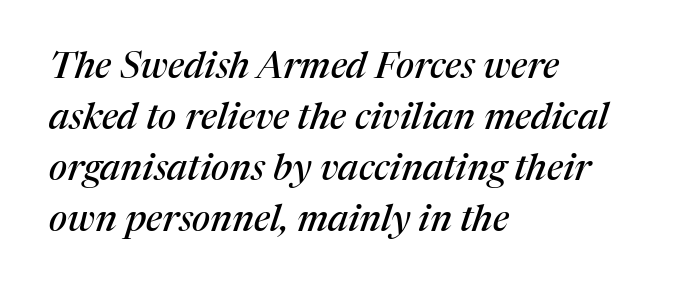
Q: Is the text italic (slanted)? A: Yes, it leans right by about 17 degrees.
Q: Is the typeface a serif or a sans-serif typeface? A: Serif.
Q: Is the text underlined? A: No.
Q: How is the paragraph aligned? A: Left-aligned.
Q: Is the spacing between letters normal or unusually wide? A: Normal.
Q: Is the spacing between lines tight, normal or loose? A: Normal.
Q: Width (condensed, normal, or wide)? A: Normal.
Q: Stroke contrast? A: Medium.
Q: x-height? A: Medium.
Q: Monospaced? A: No.
